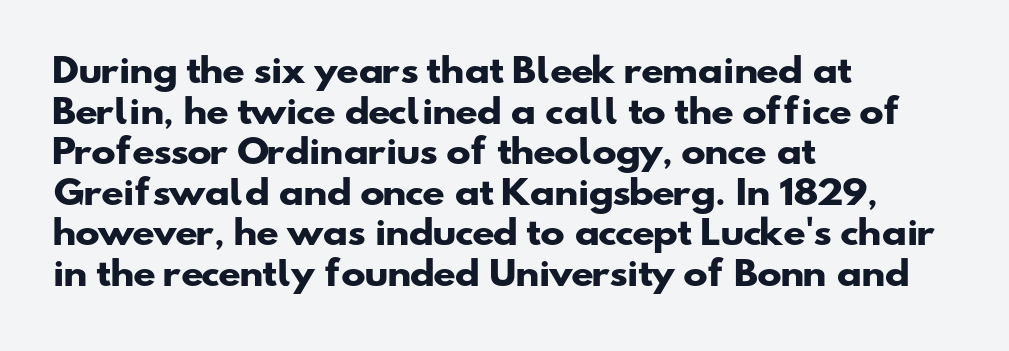
Q: Is the text bold? A: Yes.
Q: Is the typeface a serif or a sans-serif typeface? A: Sans-serif.
Q: Is the text underlined? A: No.
Q: How is the paragraph aligned? A: Left-aligned.
Q: Is the spacing between letters normal or unusually wide? A: Normal.
Q: Width (condensed, normal, or wide)? A: Wide.
Q: Stroke contrast? A: Low.
Q: x-height? A: Small.
Q: Monospaced? A: No.
